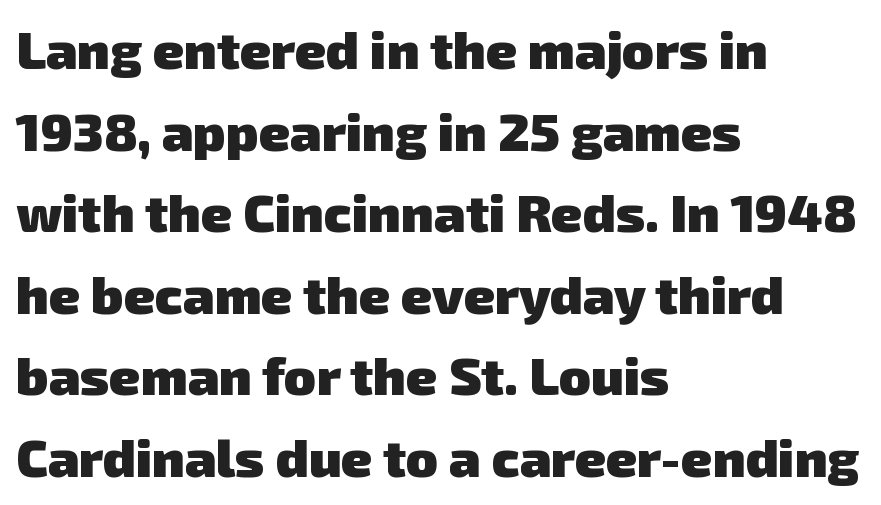
The area under the type is left untouched. The face used here is proportionally spaced, like ordinary book or web type. Plenty of ink on the page — the face is bold. This is sans-serif lettering, the kind often seen on screens and signage. The vertical gap from one line to the next is medium.
